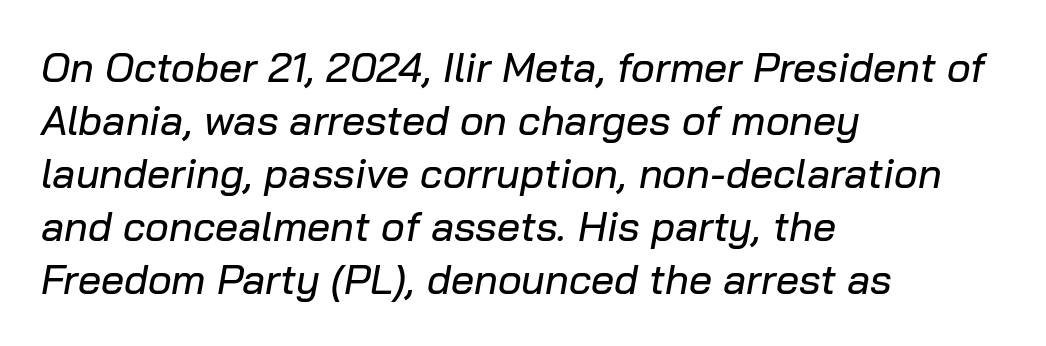
The image shows 41 px text type, italic (leaning right); set left-aligned, normal line spacing (1.29x), normal letter spacing, not underlined; low stroke contrast and a medium x-height.
